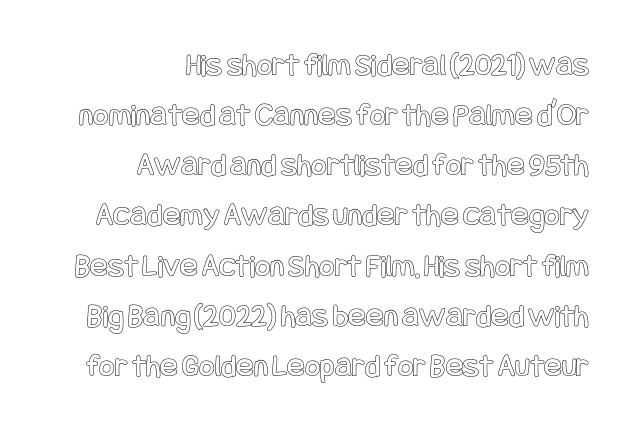
Q: Is the text italic (slanted)? A: No, it is upright.
Q: Is the text underlined? A: No.
Q: How is the paragraph aligned? A: Right-aligned.
Q: Is the spacing between letters normal or unusually wide? A: Normal.
Q: Is the spacing between lines tight, normal or loose? A: Normal.
Q: Width (condensed, normal, or wide)? A: Condensed.
Q: x-height? A: Large.
